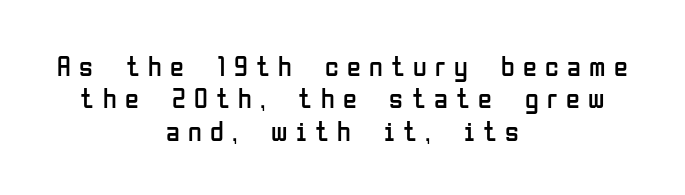
{"serif": "no", "italic": "no", "bold": "no", "weight": "regular", "width": "condensed", "stroke_contrast": "low", "x_height": "medium", "monospaced": "no", "underline": "no", "align": "center", "line_spacing_ratio": 1.16, "letter_spacing": "wide", "letter_spacing_em": 0.3, "glyph_px": 28}
